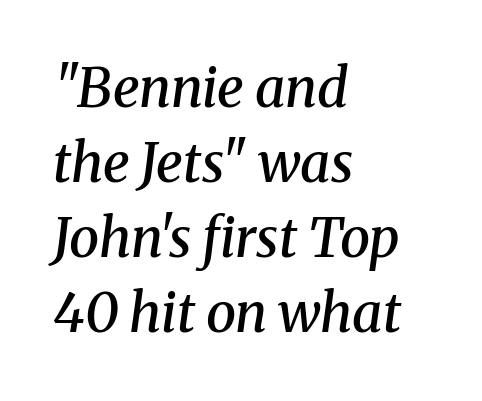
{"serif": "yes", "italic": "yes", "lean": "right", "slant_degrees": 8, "bold": "semi", "weight": "semibold", "width": "normal", "stroke_contrast": "medium", "x_height": "medium", "monospaced": "no", "underline": "no", "align": "left", "line_spacing": "normal", "line_spacing_ratio": 1.39, "letter_spacing": "normal", "letter_spacing_em": 0.0, "glyph_px": 54}
